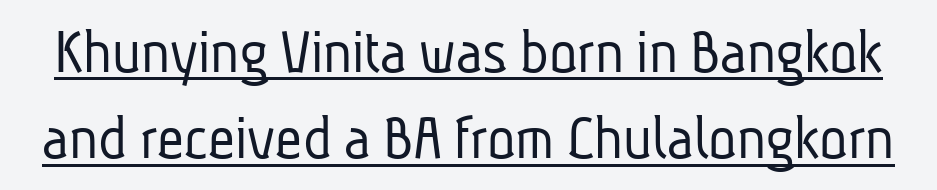
The image shows 66 px light, condensed sans-serif type; set normal line spacing (1.31x), normal letter spacing, underlined; low stroke contrast and a medium x-height.
